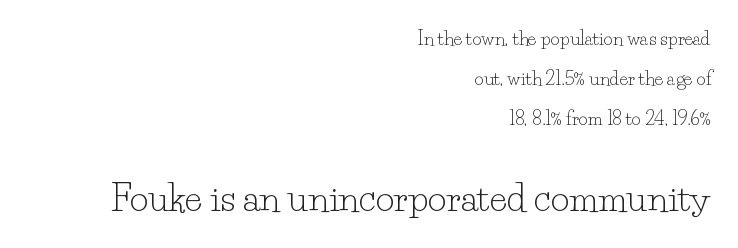
{"serif": "yes", "italic": "no", "bold": "no", "weight": "light", "width": "normal", "stroke_contrast": "low", "x_height": "small", "monospaced": "no", "underline": "no", "align": "right", "line_spacing": "loose", "line_spacing_ratio": 2.23, "letter_spacing": "normal", "letter_spacing_em": 0.0, "larger_block": "second", "size_ratio": 2.0, "glyph_px": 36}
